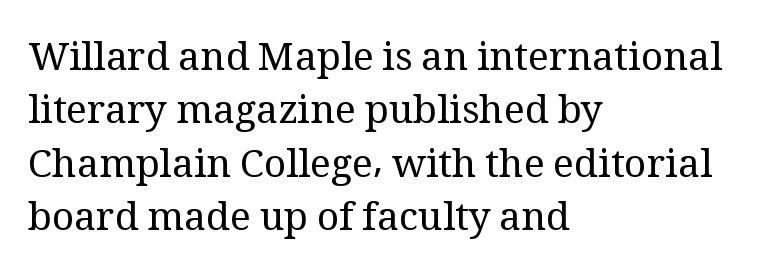
Rule under the text: the space is simply empty. How are the letters spaced? Ordinarily, with no added tracking. Honestly, the row spacing looks completely unremarkable. The rendering anchors every line to the left-hand side. A typesetter would call this proportional, since set widths differ per character.
